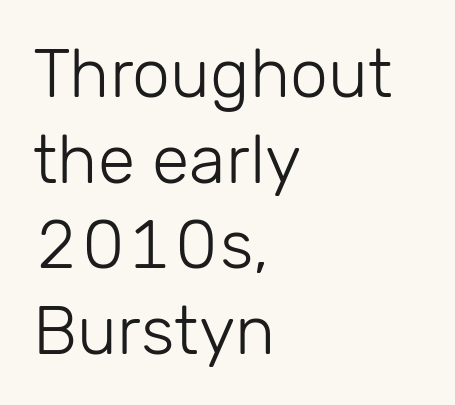
The image shows 68 px light sans-serif type, upright; set left-aligned, normal line spacing (1.26x), normal letter spacing, not underlined; low stroke contrast and a medium x-height.
